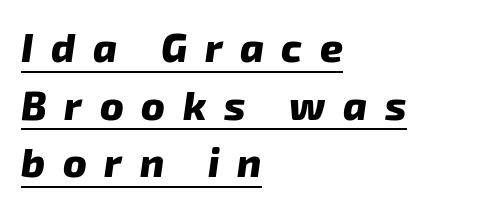
Q: Is the text bold? A: Yes.
Q: Is the typeface a serif or a sans-serif typeface? A: Sans-serif.
Q: Is the text underlined? A: Yes.
Q: How is the paragraph aligned? A: Left-aligned.
Q: Is the spacing between letters normal or unusually wide? A: Unusually wide.
Q: Is the spacing between lines tight, normal or loose? A: Normal.
Q: Width (condensed, normal, or wide)? A: Normal.
Q: Stroke contrast? A: Low.
Q: x-height? A: Medium.
Q: Monospaced? A: No.
